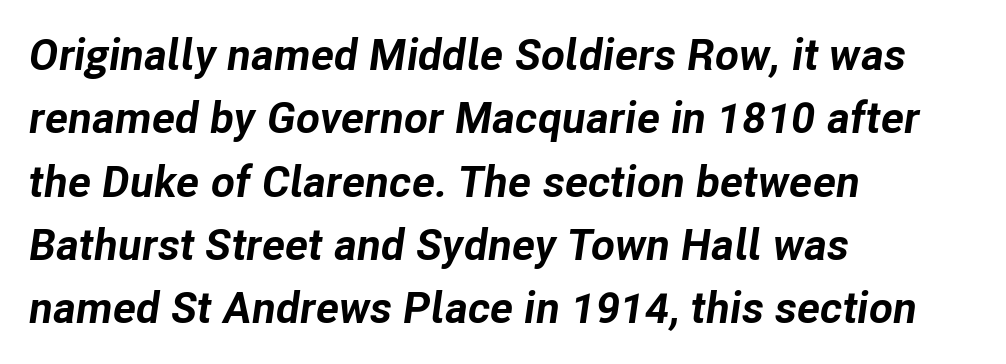
Q: Is the text bold? A: Yes.
Q: Is the text italic (slanted)? A: Yes, it leans right by about 8 degrees.
Q: Is the text underlined? A: No.
Q: How is the paragraph aligned? A: Left-aligned.
Q: Is the spacing between letters normal or unusually wide? A: Normal.
Q: Is the spacing between lines tight, normal or loose? A: Normal.
Q: Width (condensed, normal, or wide)? A: Normal.
Q: Stroke contrast? A: Low.
Q: x-height? A: Medium.
Q: Monospaced? A: No.
